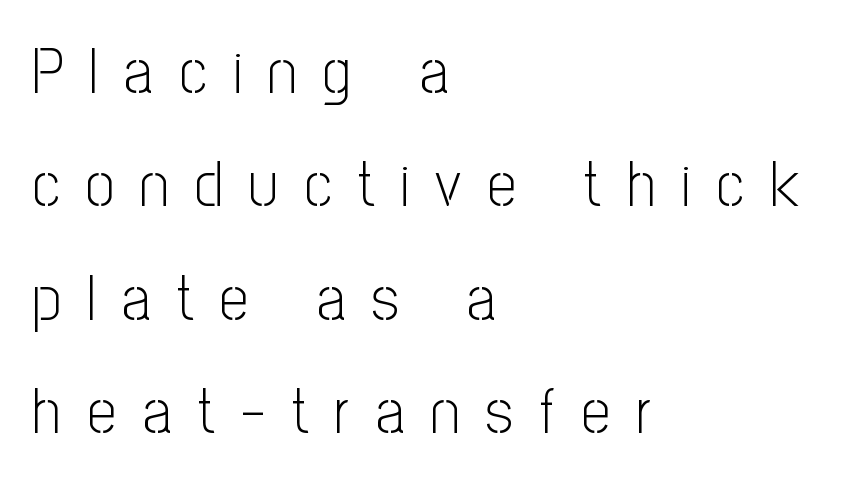
Words float on clear page, feet unadorned. This sample uses an upright cut, with every glyph sitting square on the baseline. Visually the block forms a straight wall on the left and a jagged coastline on the right. Weight: regular or lighter. Does the type have serifs? No, each stem ends abruptly. Spacing verdict: proportional, widths tailored to each character.
